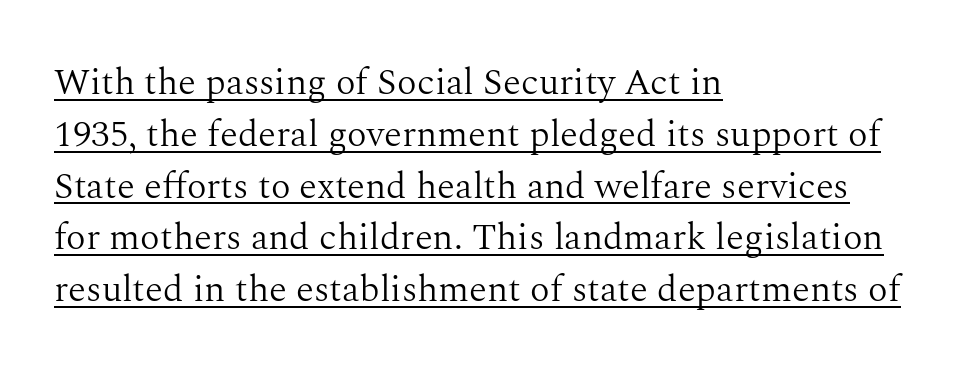
{"serif": "yes", "italic": "no", "bold": "no", "weight": "light", "width": "normal", "stroke_contrast": "medium", "x_height": "medium", "monospaced": "no", "underline": "yes", "align": "left", "line_spacing": "normal", "line_spacing_ratio": 1.4, "letter_spacing": "normal", "letter_spacing_em": 0.0, "glyph_px": 37}
